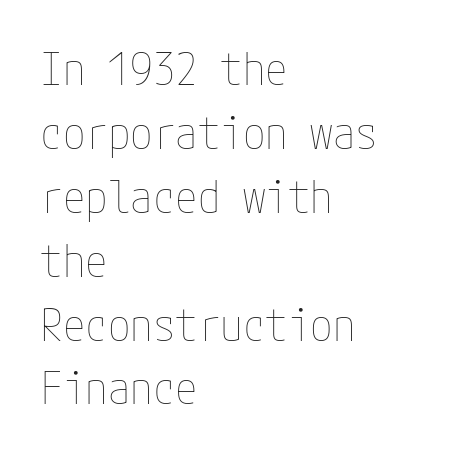
{"italic": "no", "bold": "no", "weight": "thin", "width": "condensed", "stroke_contrast": "low", "x_height": "medium", "underline": "no", "align": "left", "line_spacing": "normal", "line_spacing_ratio": 1.42, "letter_spacing": "normal", "letter_spacing_em": 0.0, "glyph_px": 45}
